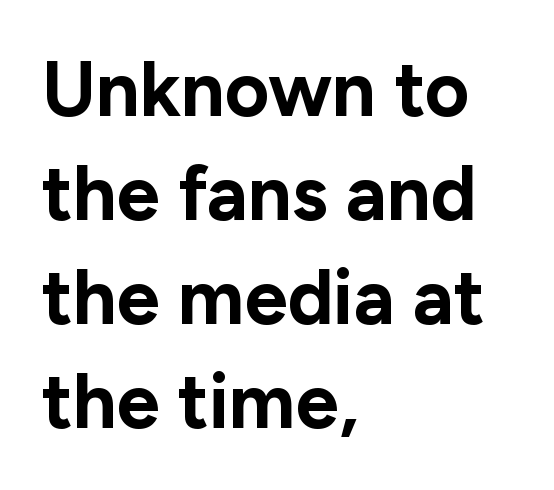
{"serif": "no", "italic": "no", "bold": "yes", "weight": "bold", "width": "normal", "stroke_contrast": "low", "x_height": "medium", "monospaced": "no", "underline": "no", "align": "left", "line_spacing": "normal", "line_spacing_ratio": 1.35, "letter_spacing": "normal", "letter_spacing_em": 0.0, "glyph_px": 77}
